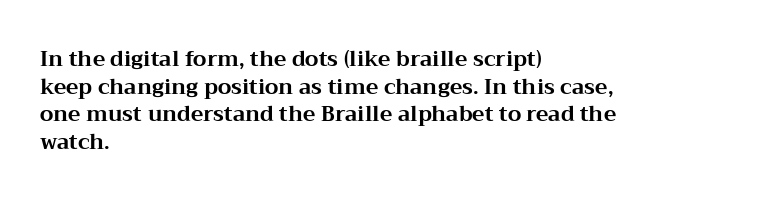
{"italic": "no", "bold": "yes", "underline": "no", "align": "left", "line_spacing": "normal", "line_spacing_ratio": 1.31, "letter_spacing": "normal", "letter_spacing_em": 0.0, "glyph_px": 21}
